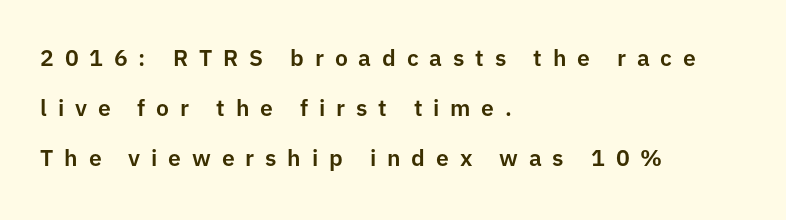
The image shows 23 px text type, upright; set left-aligned, loose line spacing (2.18x), unusually wide letter spacing (+0.47 em), not underlined.
